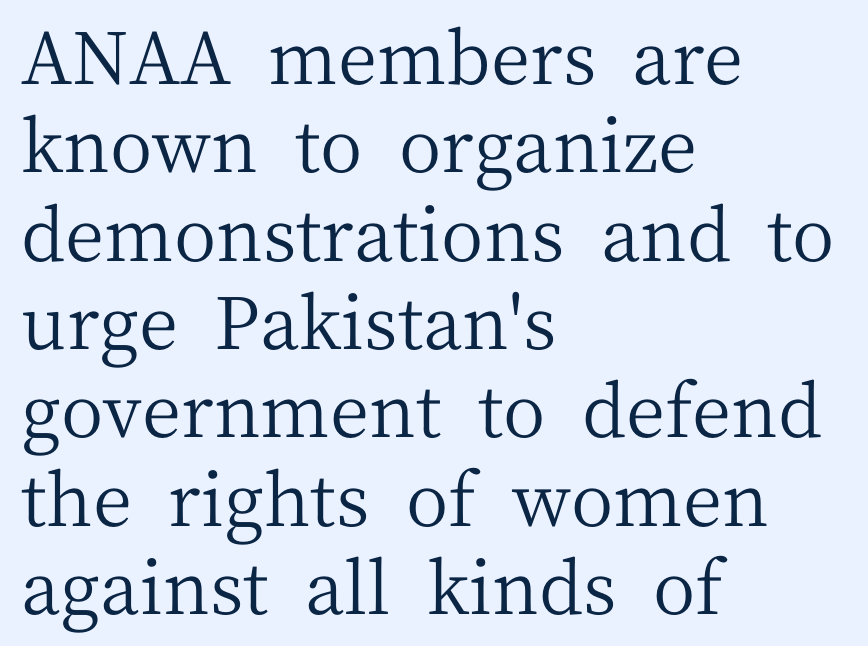
{"serif": "yes", "italic": "no", "bold": "no", "weight": "regular", "width": "normal", "stroke_contrast": "medium", "x_height": "medium", "monospaced": "no", "underline": "no", "align": "left", "line_spacing_ratio": 1.21, "letter_spacing": "normal", "letter_spacing_em": 0.0, "glyph_px": 73}
